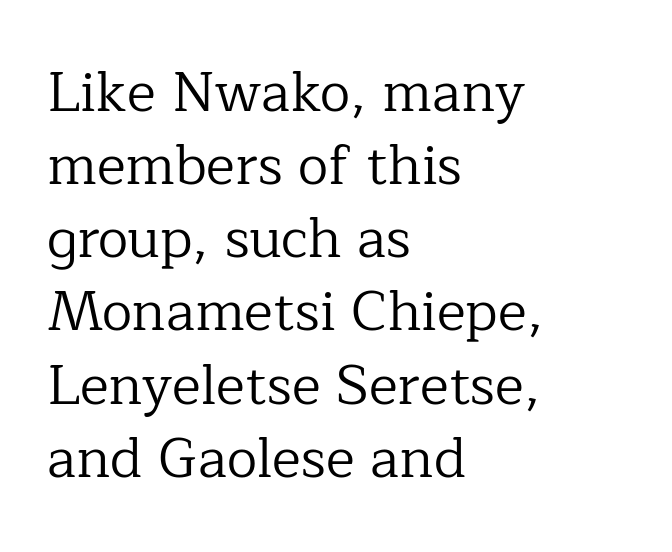
{"serif": "yes", "italic": "no", "bold": "no", "weight": "regular", "width": "normal", "stroke_contrast": "low", "x_height": "medium", "monospaced": "no", "underline": "no", "align": "left", "line_spacing": "normal", "line_spacing_ratio": 1.33, "letter_spacing": "normal", "letter_spacing_em": 0.0, "glyph_px": 55}
